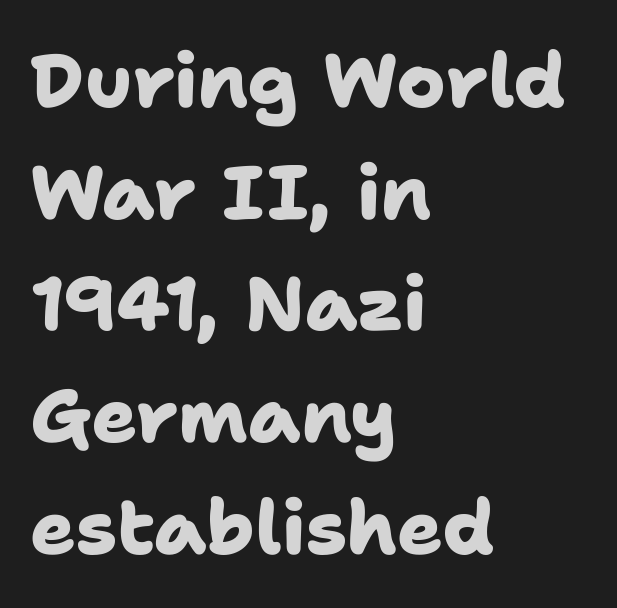
The image shows 75 px heavy sans-serif type; set left-aligned, normal line spacing (1.49x), normal letter spacing, not underlined; low stroke contrast and a medium x-height.
